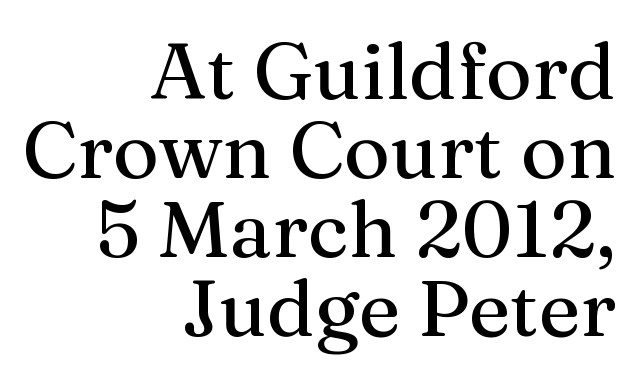
The image shows 79 px serif type, upright; set right-aligned, tight line spacing (1.0x), normal letter spacing, not underlined; medium stroke contrast and a medium x-height.
